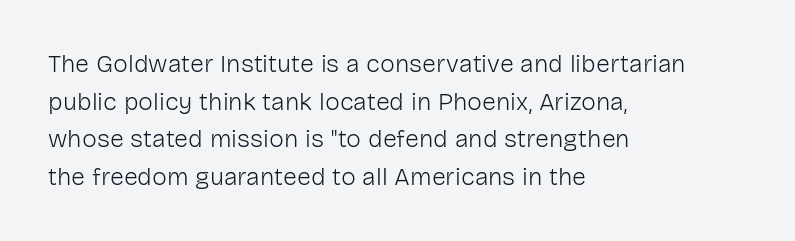
Q: Is the text bold? A: No.
Q: Is the text italic (slanted)? A: No, it is upright.
Q: Is the text underlined? A: No.
Q: How is the paragraph aligned? A: Left-aligned.
Q: Is the spacing between letters normal or unusually wide? A: Normal.
Q: Is the spacing between lines tight, normal or loose? A: Normal.
